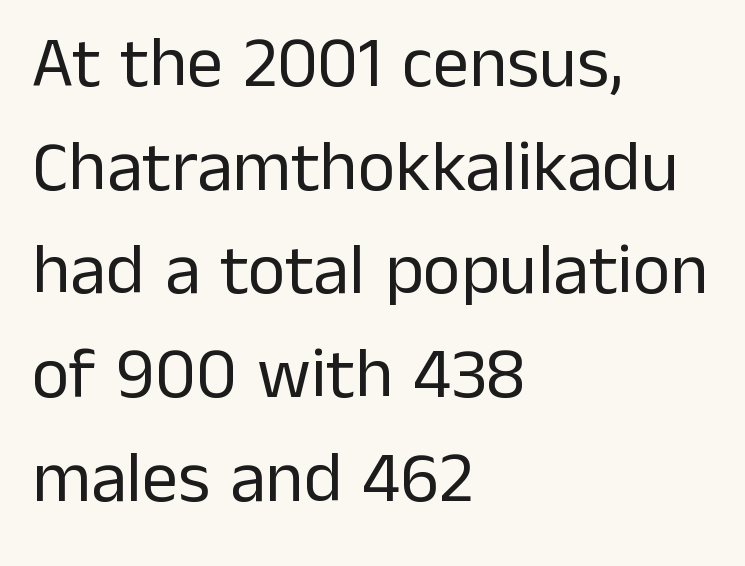
{"serif": "no", "italic": "no", "bold": "no", "weight": "regular", "width": "normal", "stroke_contrast": "low", "x_height": "medium", "monospaced": "no", "underline": "no", "align": "left", "line_spacing": "normal", "line_spacing_ratio": 1.44, "letter_spacing": "normal", "letter_spacing_em": 0.0, "glyph_px": 72}
